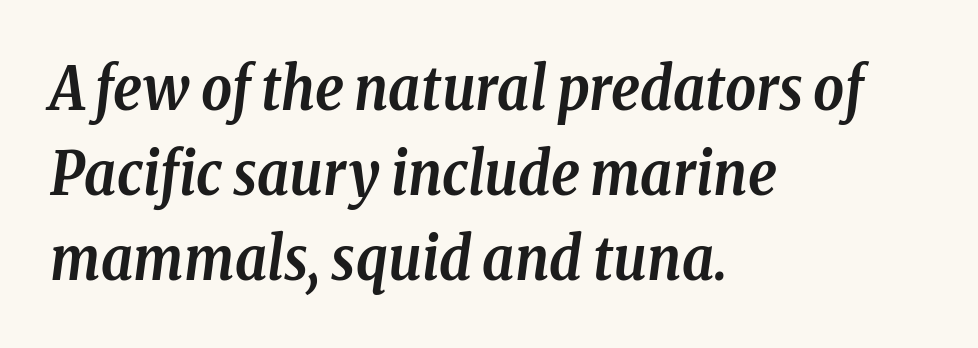
The text was rendered using a seriffed face with decorative stroke endings. Slanted lettering throughout. The gap between lines stays unmarked. Spacing verdict: proportional, widths tailored to each character. Stroke thickness is high; the sample reads as a true bold.
